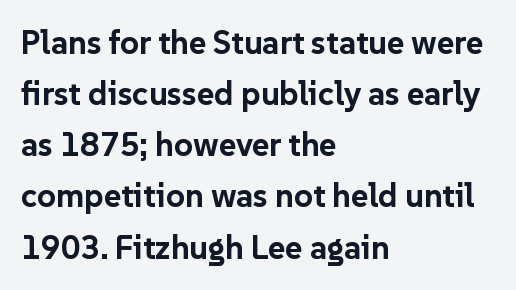
The image shows 33 px bold sans-serif type, upright; set left-aligned, normal line spacing (1.55x), normal letter spacing, not underlined; low stroke contrast and a medium x-height.
